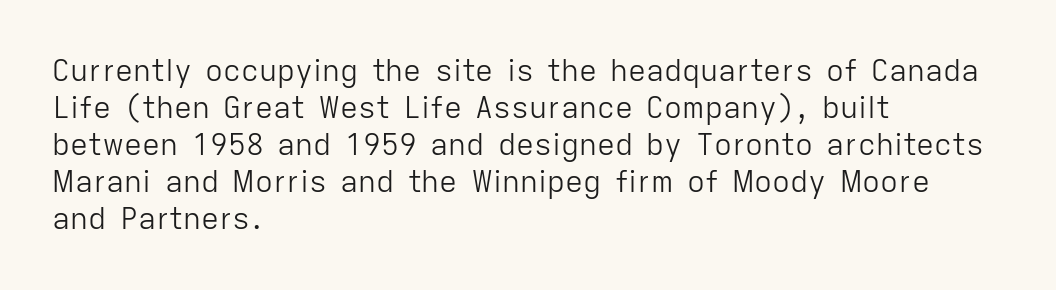
The image shows 30 px light sans-serif type, upright; set left-aligned, line spacing 1.23x, normal letter spacing, not underlined; low stroke contrast and a medium x-height.
